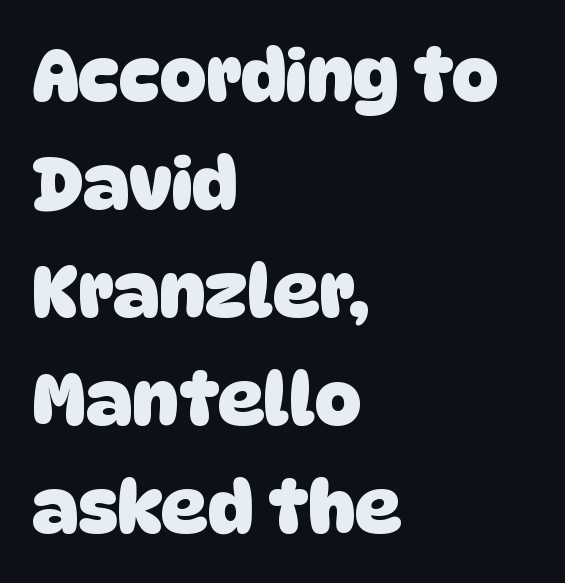
Descenders are the only things crossing below the line. Each line starts at the same left margin while the right side varies. A typesetter would call this proportional, since set widths differ per character. A sans-serif font was chosen for this passage. Regarding leading, the lines here are spaced in the standard way.
